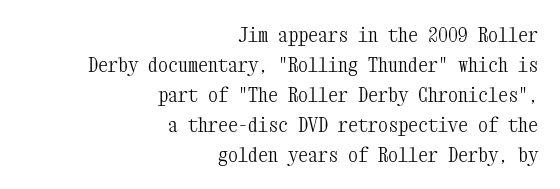
The image shows 20 px text type, upright; set right-aligned, normal line spacing (1.5x), normal letter spacing, not underlined.
